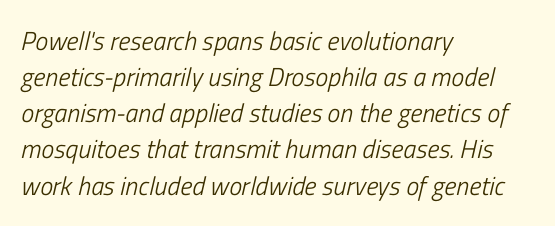
Q: Is the text bold? A: No.
Q: Is the text italic (slanted)? A: Yes, it leans right by about 13 degrees.
Q: Is the text underlined? A: No.
Q: How is the paragraph aligned? A: Left-aligned.
Q: Is the spacing between letters normal or unusually wide? A: Normal.
Q: Is the spacing between lines tight, normal or loose? A: Normal.
